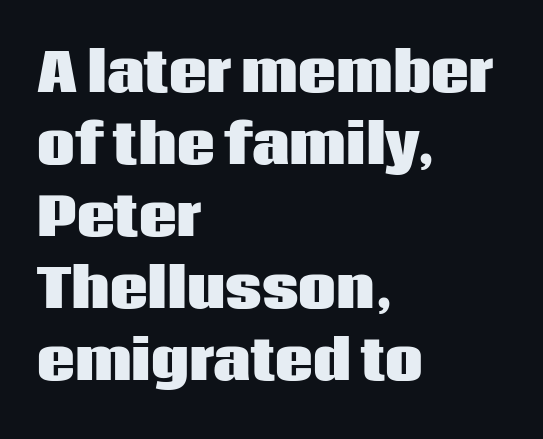
{"serif": "no", "italic": "no", "bold": "yes", "weight": "heavy", "width": "normal", "stroke_contrast": "low", "x_height": "large", "monospaced": "no", "underline": "no", "align": "left", "line_spacing": "normal", "line_spacing_ratio": 1.36, "letter_spacing": "normal", "letter_spacing_em": 0.0, "glyph_px": 53}
